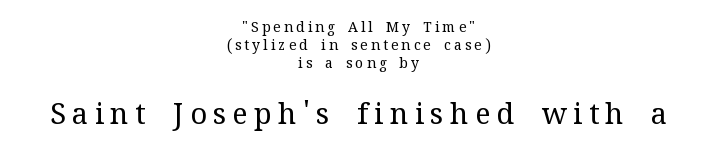
The image shows 29 px regular-weight serif type, upright; set centered, normal line spacing (1.29x), unusually wide letter spacing (+0.22 em), not underlined; the second (bottom) block is 2.07x larger; medium stroke contrast and a medium x-height.
